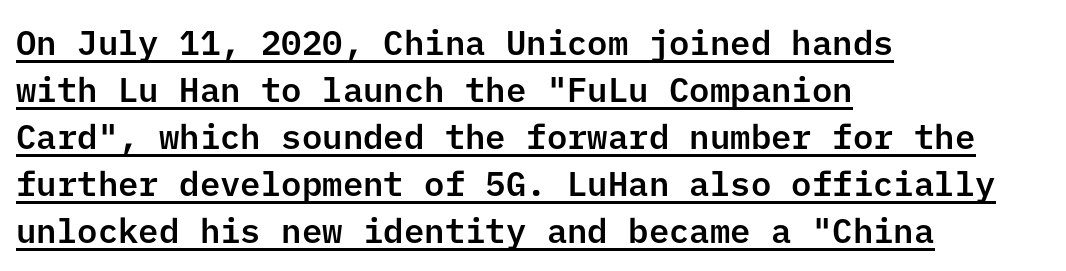
{"serif": "no", "italic": "no", "width": "normal", "stroke_contrast": "low", "x_height": "medium", "underline": "yes", "align": "left", "line_spacing": "normal", "line_spacing_ratio": 1.38, "letter_spacing": "normal", "letter_spacing_em": 0.0, "glyph_px": 34}
